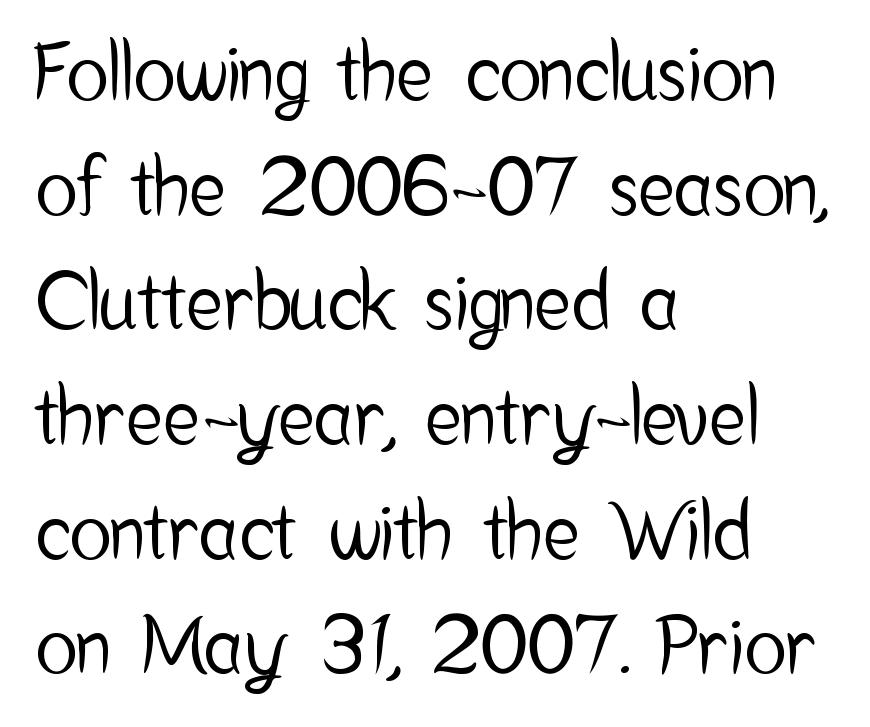
{"serif": "no", "italic": "no", "width": "condensed", "stroke_contrast": "low", "x_height": "medium", "monospaced": "no", "underline": "no", "align": "left", "line_spacing": "normal", "line_spacing_ratio": 1.47, "letter_spacing": "normal", "letter_spacing_em": 0.0, "glyph_px": 78}
